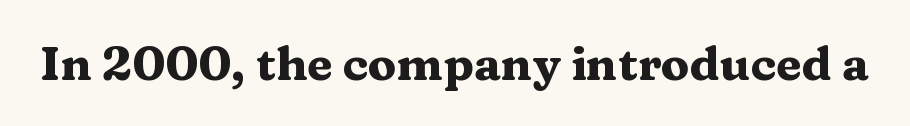
The image shows 47 px heavy, wide serif type, upright; set normal letter spacing, not underlined; medium stroke contrast and a medium x-height.
